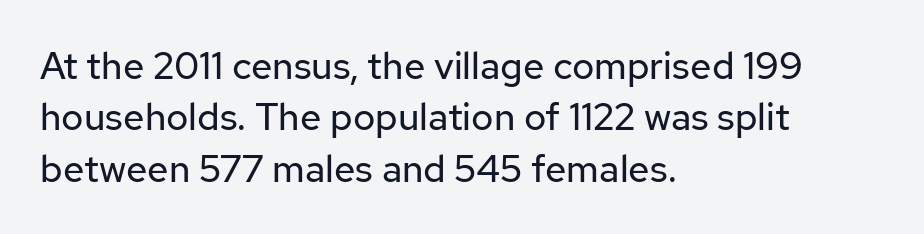
The image shows 38 px regular-weight sans-serif type, upright; set left-aligned, normal line spacing (1.35x), normal letter spacing, not underlined; low stroke contrast and a medium x-height.
